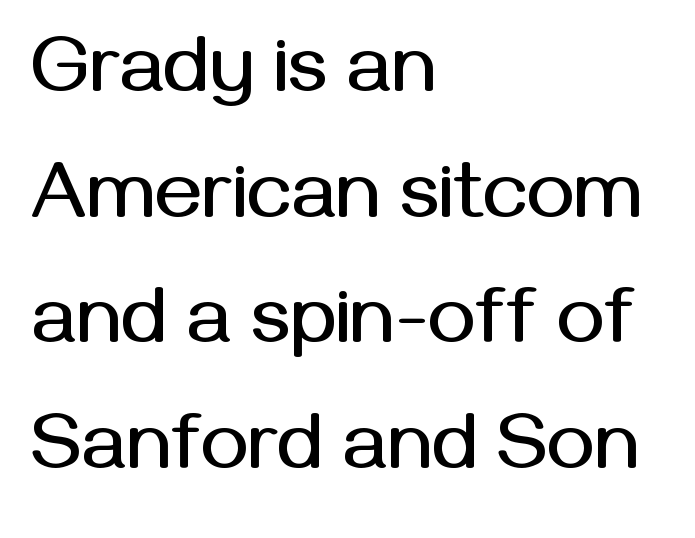
The image shows 80 px sans-serif type, upright; set left-aligned, normal line spacing (1.57x), normal letter spacing, not underlined; medium stroke contrast and a medium x-height.
